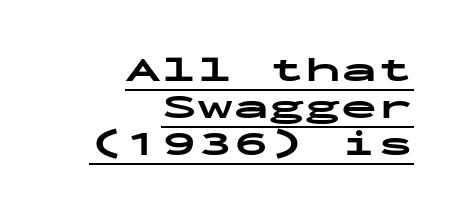
Spacing between characters is what you'd get straight out of the box. Italic: no, the glyphs are upright roman. You can see a thin bar hugging the bottom of the glyphs. Reading down the column, the eye jumps only a short way to each next line.
